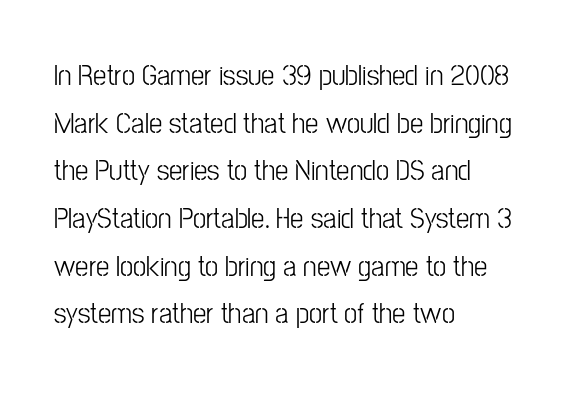
{"serif": "no", "italic": "no", "bold": "no", "weight": "light", "width": "condensed", "stroke_contrast": "low", "x_height": "medium", "monospaced": "no", "underline": "no", "align": "left", "line_spacing": "normal", "line_spacing_ratio": 1.59, "letter_spacing": "normal", "letter_spacing_em": 0.0, "glyph_px": 30}
